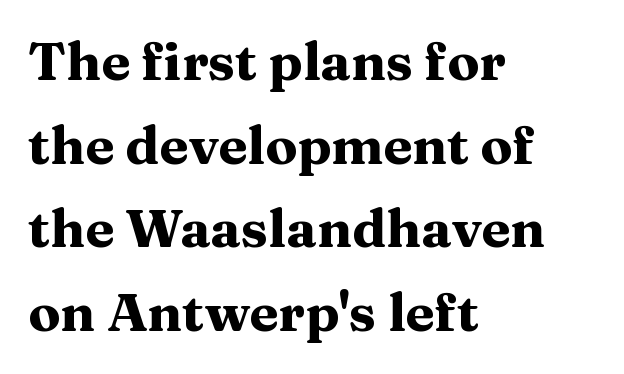
Notice how the stems are strictly vertical — no italics here. Horizontally, the lines are justified to the leading edge only. Any mark beneath the type? The region is blank. The strokes are fattened all the way to bold. Note: serifs present on the glyphs. The face used here is rendered with its standard letterfit.
